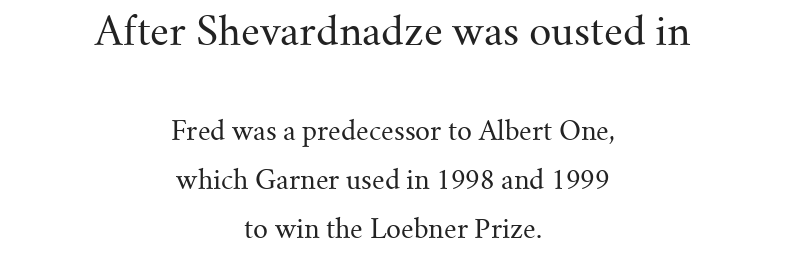
{"serif": "yes", "italic": "no", "bold": "no", "weight": "regular", "width": "normal", "stroke_contrast": "medium", "x_height": "small", "monospaced": "no", "underline": "no", "align": "center", "line_spacing_ratio": 1.89, "letter_spacing": "normal", "letter_spacing_em": 0.0, "larger_block": "first", "size_ratio": 1.5, "glyph_px": 39}
